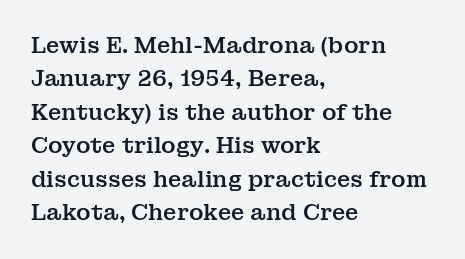
Q: Is the text italic (slanted)? A: No, it is upright.
Q: Is the text underlined? A: No.
Q: How is the paragraph aligned? A: Left-aligned.
Q: Is the spacing between letters normal or unusually wide? A: Normal.
Q: Is the spacing between lines tight, normal or loose? A: Normal.
